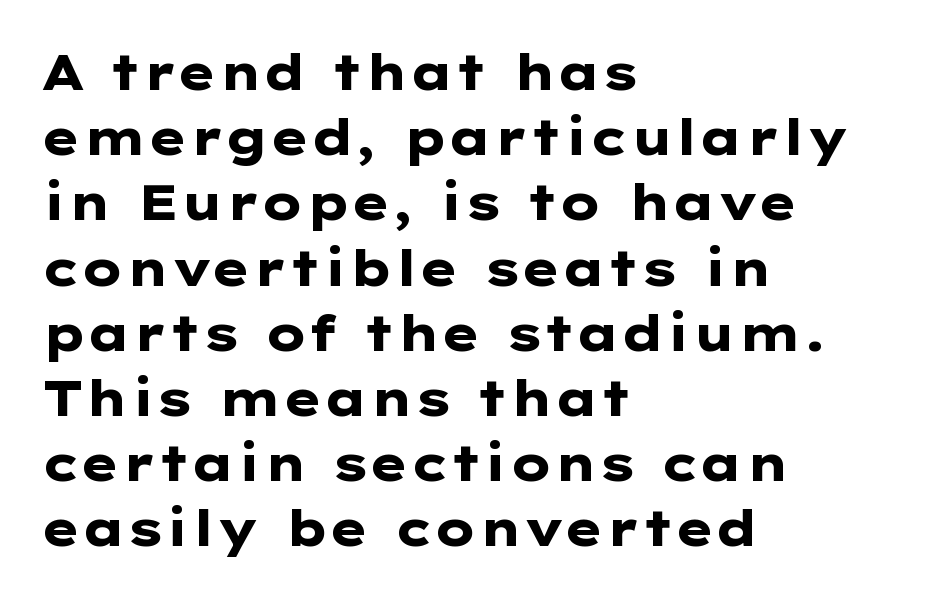
The image shows 49 px heavy, wide sans-serif type, upright; set left-aligned, normal line spacing (1.33x), normal letter spacing, not underlined; low stroke contrast and a medium x-height.
